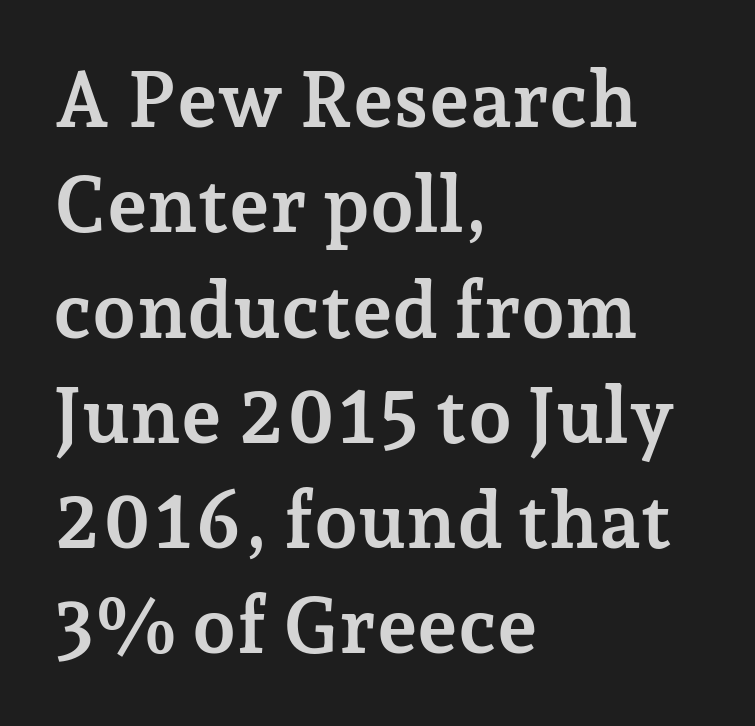
The image shows 78 px semibold serif type, upright; set left-aligned, normal line spacing (1.35x), normal letter spacing, not underlined; low stroke contrast and a medium x-height.
